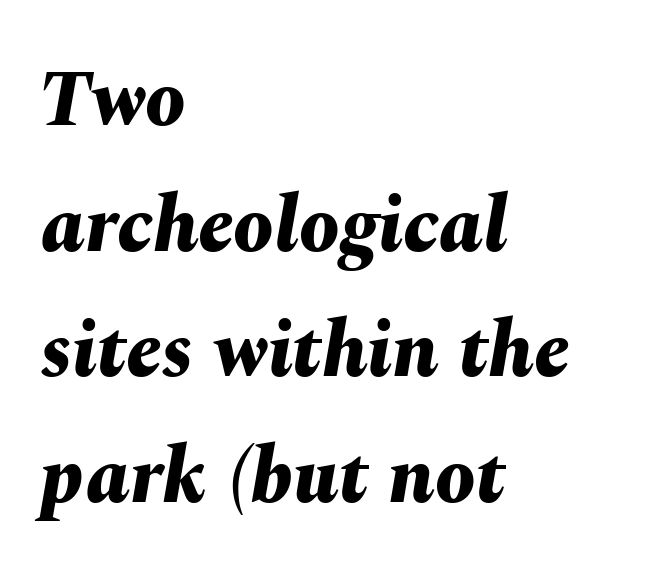
How heavy is the stroke? Heavy — this is a bold. You could call the tracking neutral — neither tight nor loose. The letters advance in unequal steps, a hallmark of proportional type. The passage shown stacks its lines at a standard gap.
